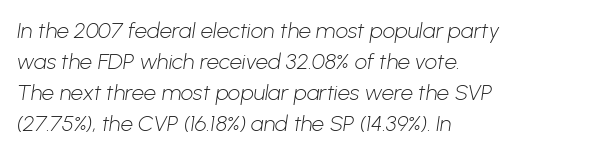
{"bold": "no", "underline": "no", "align": "left", "line_spacing": "normal", "line_spacing_ratio": 1.41, "letter_spacing": "normal", "letter_spacing_em": 0.0, "glyph_px": 22}
